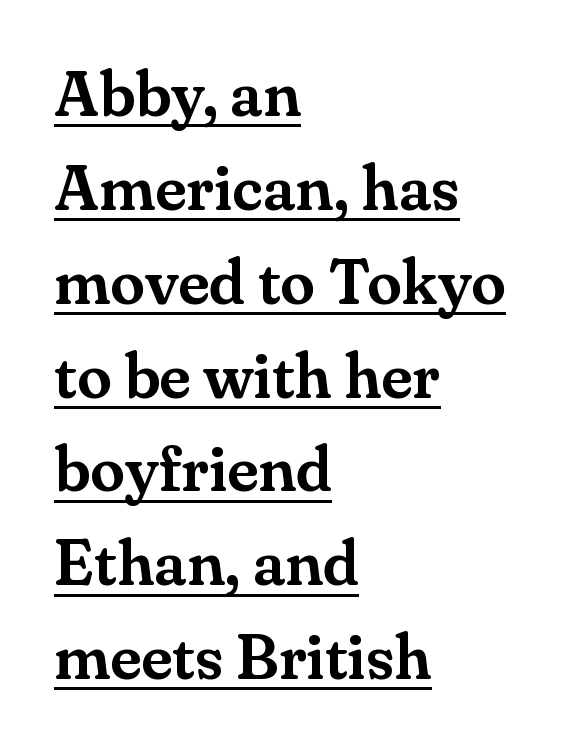
The image shows 63 px serif type, upright; set left-aligned, normal line spacing (1.49x), normal letter spacing, underlined; medium stroke contrast and a small x-height.
